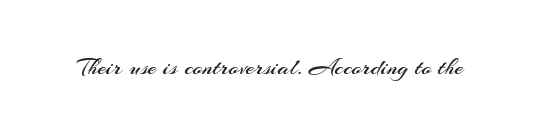
The image shows 25 px text type; set normal letter spacing, not underlined.
